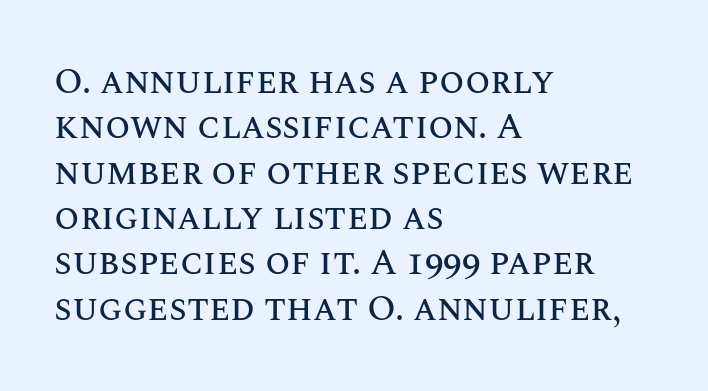
The image shows 36 px text type, upright; set left-aligned, normal line spacing (1.26x), normal letter spacing, not underlined; medium stroke contrast and a large x-height.
